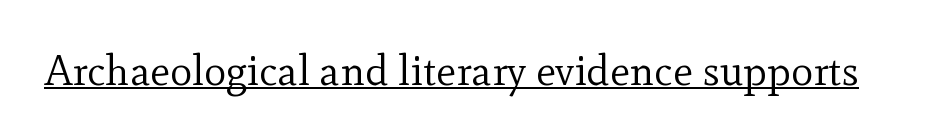
The image shows 42 px regular-weight serif type, upright; set normal letter spacing, underlined; a small x-height.
